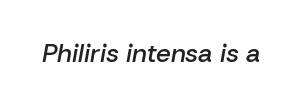
Q: Is the text bold? A: Semi-bold.
Q: Is the text italic (slanted)? A: Yes, it leans right by about 10 degrees.
Q: Is the text underlined? A: No.
Q: Is the spacing between letters normal or unusually wide? A: Normal.
